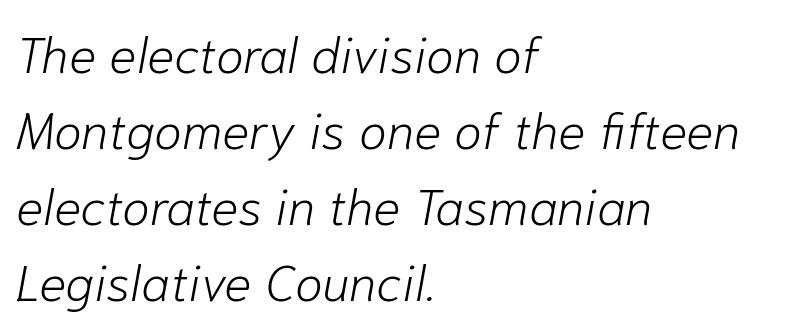
{"italic": "yes", "lean": "right", "slant_degrees": 10, "bold": "no", "weight": "light", "width": "normal", "stroke_contrast": "low", "x_height": "medium", "monospaced": "no", "underline": "no", "align": "left", "line_spacing": "normal", "line_spacing_ratio": 1.49, "letter_spacing": "normal", "letter_spacing_em": 0.0, "glyph_px": 51}
